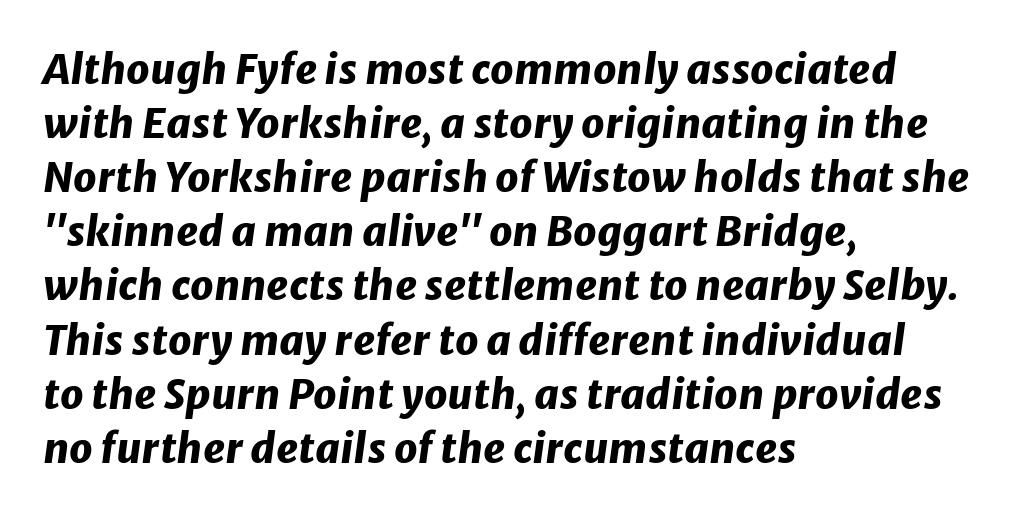
This sample uses an oblique cut, with every glyph tilted off the vertical. Underline: absent. Its strokes are broad and dark, the hallmark of bold type. Horizontally, the lines are justified to the leading edge only.
